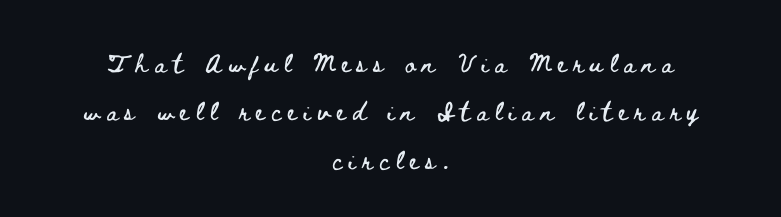
{"underline": "no", "align": "center", "line_spacing": "loose", "line_spacing_ratio": 2.02, "letter_spacing": "wide", "letter_spacing_em": 0.28, "glyph_px": 24}
